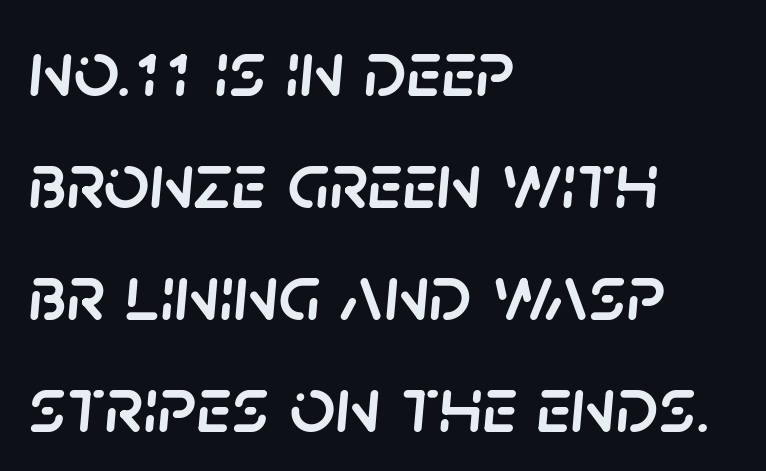
Q: Is the text italic (slanted)? A: Yes, it leans right by about 5 degrees.
Q: Is the text underlined? A: No.
Q: How is the paragraph aligned? A: Left-aligned.
Q: Is the spacing between letters normal or unusually wide? A: Normal.
Q: Is the spacing between lines tight, normal or loose? A: Normal.
Q: Width (condensed, normal, or wide)? A: Normal.
Q: Stroke contrast? A: Low.
Q: x-height? A: Large.
Q: Monospaced? A: No.
